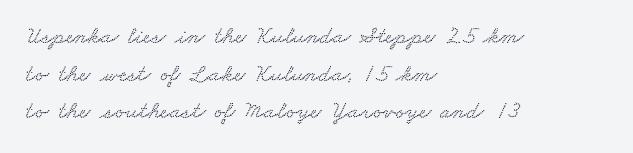
Each new line begins a customary step beneath the previous one. The tracking reads as untouched default to a designer's eye. The passage is arranged the way most books set body copy — flush left. This rendering features lettering with no underline.
